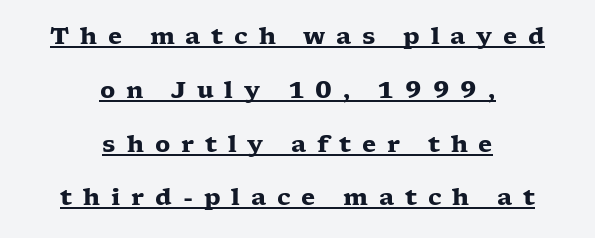
The image shows 23 px bold type, upright; set centered, loose line spacing (2.34x), unusually wide letter spacing (+0.47 em), underlined.
